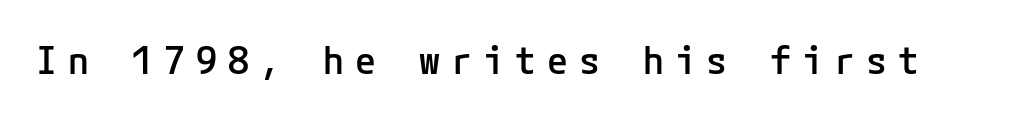
{"serif": "no", "italic": "no", "bold": "semi", "weight": "semibold", "width": "normal", "stroke_contrast": "low", "x_height": "medium", "underline": "no", "letter_spacing": "wide", "letter_spacing_em": 0.29, "glyph_px": 38}
